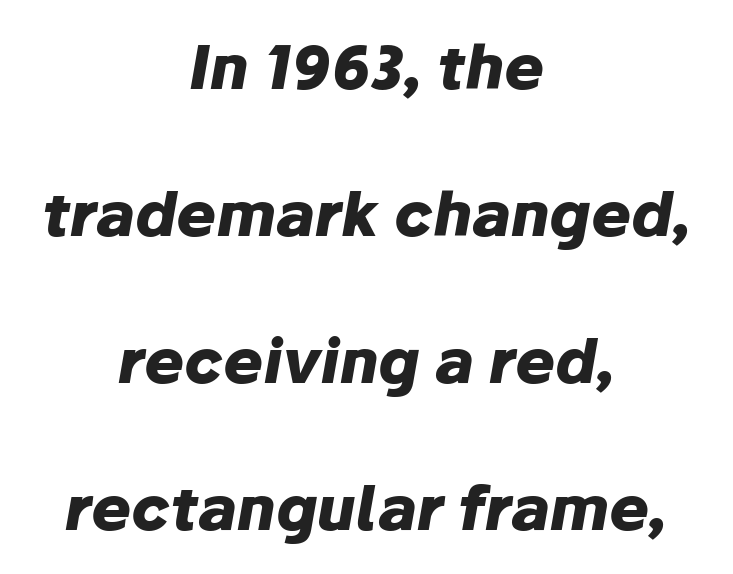
These lines are centered, leaving both edges ragged. The passage shown is not underscored anywhere. Quick note: interline space is abundant. How are the letters spaced? Ordinarily, with no added tracking. It's the slanting kind of type. A full-strength bold gives these letters their thick strokes.
